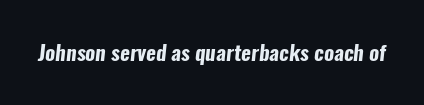
On the weight axis this lands at bold, roughly 700. Spacing between characters is what you'd get straight out of the box. Check under the words: just untouched page.
